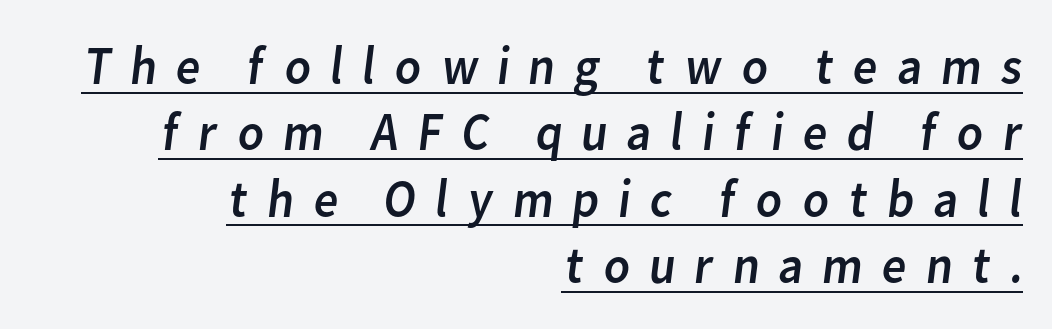
{"serif": "no", "bold": "no", "weight": "regular", "width": "normal", "stroke_contrast": "low", "x_height": "medium", "monospaced": "no", "underline": "yes", "align": "right", "line_spacing_ratio": 1.23, "letter_spacing": "wide", "letter_spacing_em": 0.32, "glyph_px": 54}
